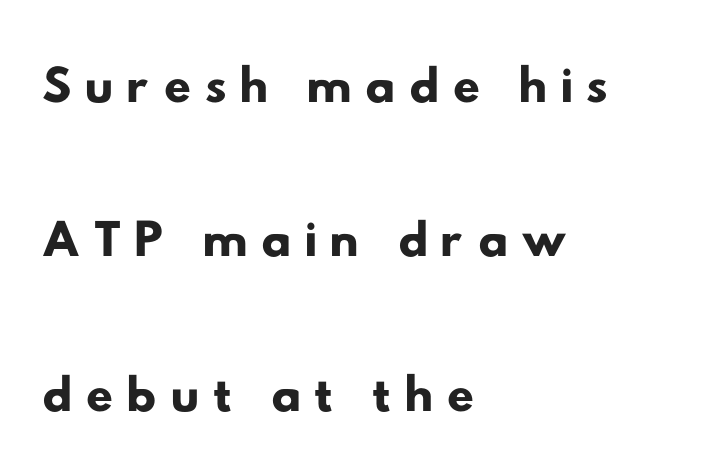
The glyphs are unaccompanied by any horizontal stroke below them. Is this a fixed-width face? No — the glyphs have proportional, varying widths. Caption: multi-line text, flush left, ragged right. Quick note: interline space is abundant.
